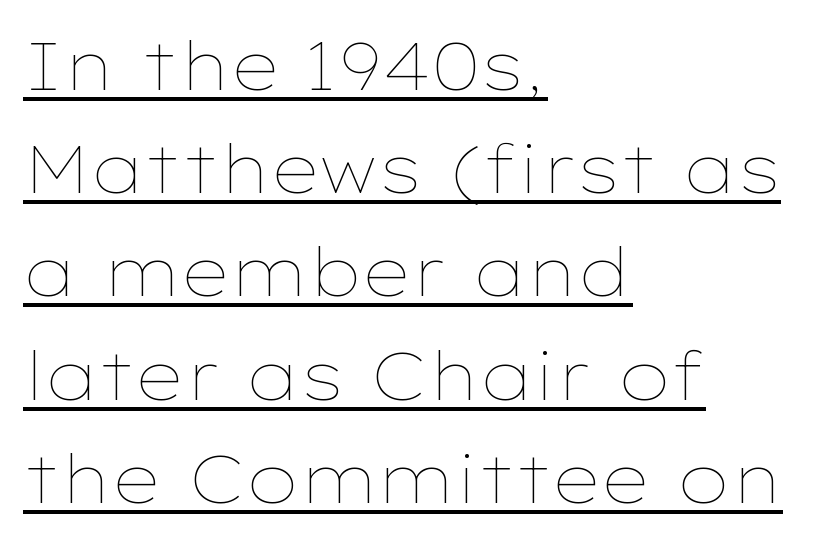
{"italic": "no", "bold": "no", "weight": "thin", "width": "wide", "stroke_contrast": "low", "x_height": "medium", "monospaced": "no", "underline": "yes", "align": "left", "line_spacing": "normal", "line_spacing_ratio": 1.54, "letter_spacing": "normal", "letter_spacing_em": 0.0, "glyph_px": 67}
